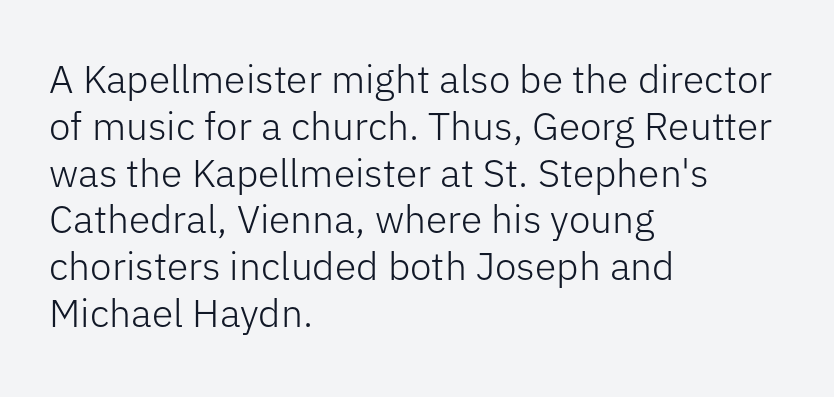
The image shows 39 px light sans-serif type, upright; set left-aligned, line spacing 1.2x, normal letter spacing, not underlined; low stroke contrast and a medium x-height.
